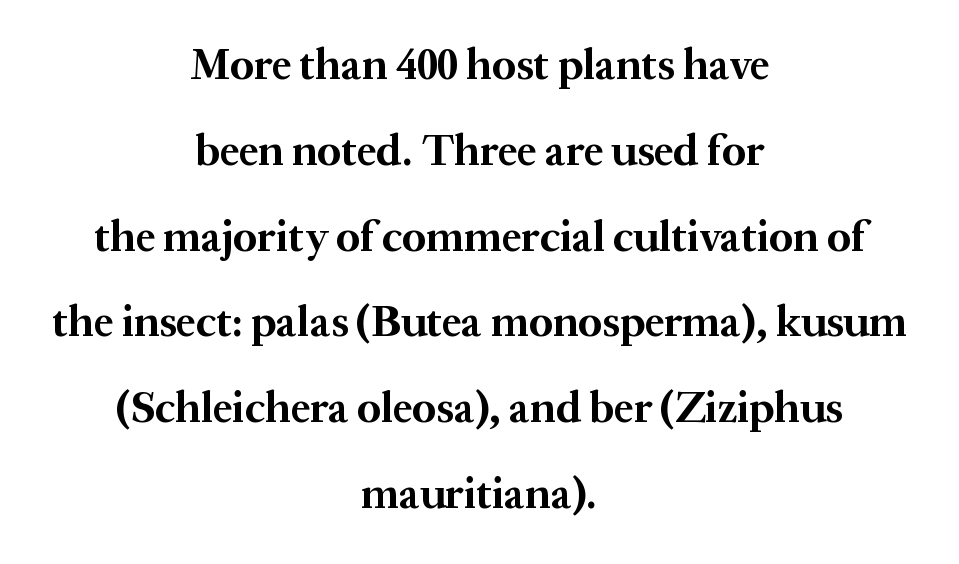
{"serif": "yes", "italic": "no", "bold": "yes", "weight": "bold", "width": "normal", "stroke_contrast": "medium", "x_height": "medium", "monospaced": "no", "underline": "no", "align": "center", "line_spacing": "loose", "line_spacing_ratio": 1.95, "letter_spacing": "normal", "letter_spacing_em": 0.0, "glyph_px": 44}
